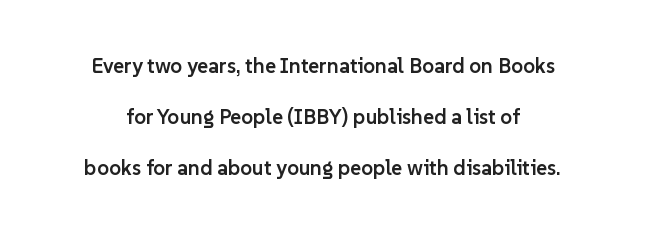
{"italic": "no", "bold": "semi", "underline": "no", "line_spacing": "loose", "line_spacing_ratio": 2.42, "letter_spacing": "normal", "letter_spacing_em": 0.0, "glyph_px": 21}
